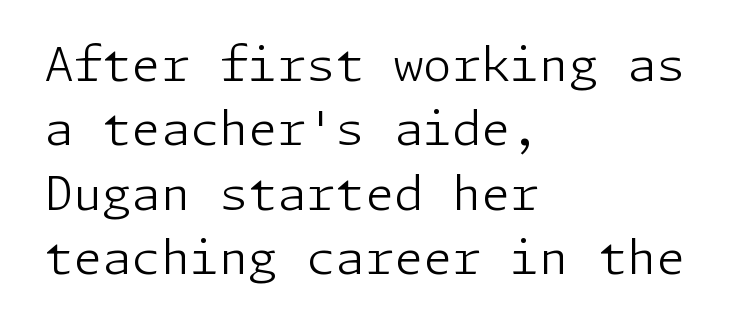
The image shows 47 px light sans-serif type, upright; set left-aligned, normal line spacing (1.37x), normal letter spacing, not underlined; low stroke contrast and a medium x-height.
